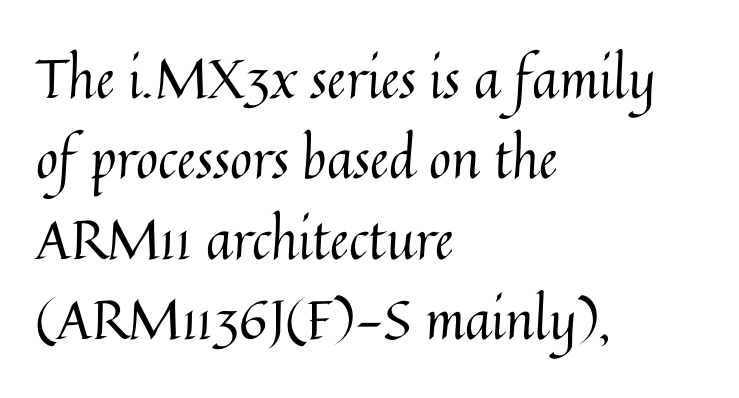
Weight: regular or lighter. The horizontal fit of the characters is conventional and even. Every row of glyphs begins at an identical x-position on the left. Note the varied advance widths — an 'i' is clearly narrower than an 'm'. Has an underline been added? It has not.
